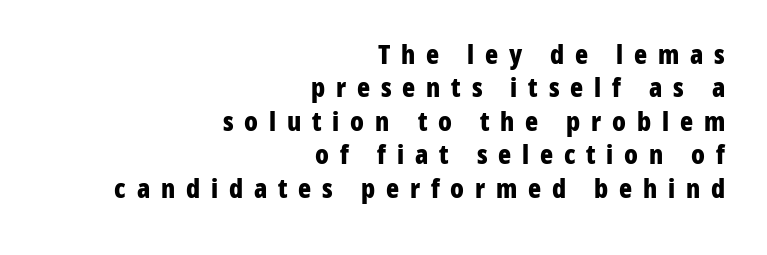
Descenders hang freely into open space. A typesetter would mark this as roman, not italic. The face used here has the dense, thick strokes of a bold. Short and long lines alike share a common ending point at right. The letters are spread apart with noticeably loose tracking.
